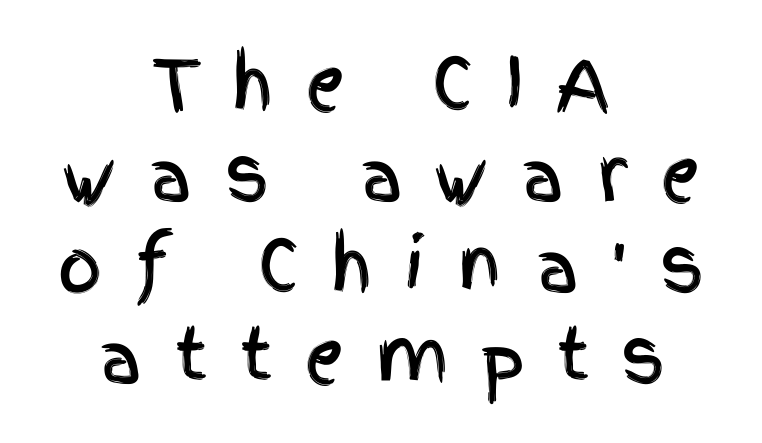
{"serif": "no", "italic": "no", "width": "condensed", "x_height": "large", "monospaced": "no", "underline": "no", "align": "center", "line_spacing": "normal", "line_spacing_ratio": 1.32, "letter_spacing": "wide", "letter_spacing_em": 0.46, "glyph_px": 69}
